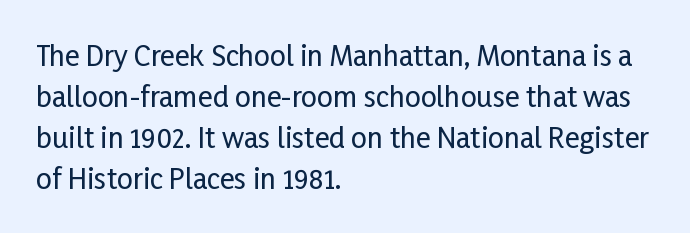
Short note: letters normally spaced. Notice how the stems are strictly vertical — no italics here. Alignment: flush left. Quick note: underline off. A typesetter would call this proportional, since set widths differ per character. A sans-serif font was chosen for this passage.
